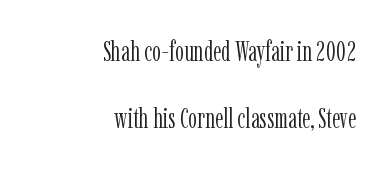
Q: Is the text bold? A: No.
Q: Is the text italic (slanted)? A: No, it is upright.
Q: Is the typeface a serif or a sans-serif typeface? A: Serif.
Q: Is the text underlined? A: No.
Q: How is the paragraph aligned? A: Right-aligned.
Q: Is the spacing between letters normal or unusually wide? A: Normal.
Q: Is the spacing between lines tight, normal or loose? A: Loose.
Q: Width (condensed, normal, or wide)? A: Condensed.
Q: Stroke contrast? A: Low.
Q: x-height? A: Medium.
Q: Monospaced? A: No.
